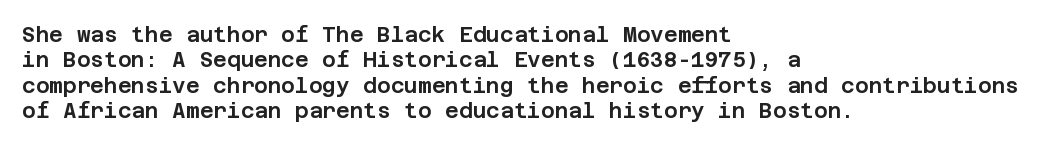
Q: Is the text italic (slanted)? A: No, it is upright.
Q: Is the text underlined? A: No.
Q: How is the paragraph aligned? A: Left-aligned.
Q: Is the spacing between letters normal or unusually wide? A: Normal.
